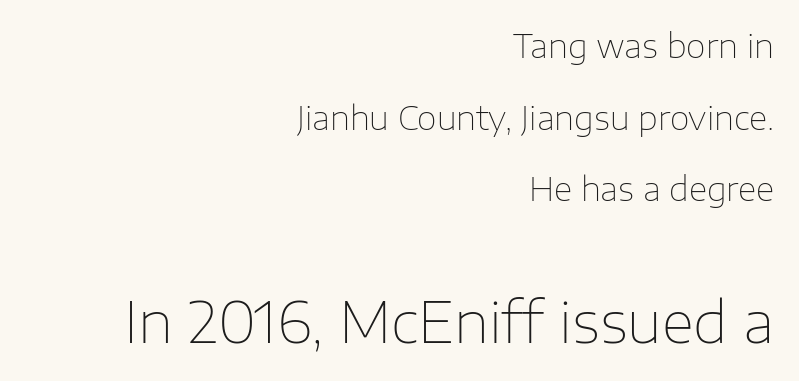
Looks like regular typesetting: each glyph gets only the width it needs. Look at the tracking — it's just the regular setting, nothing added. Type without underlining. Vertical stems look standard width or narrower in stroke.
